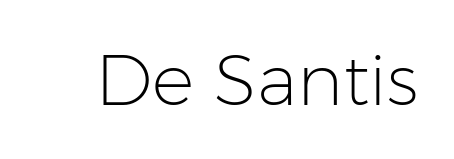
{"serif": "no", "italic": "no", "bold": "no", "weight": "light", "width": "normal", "stroke_contrast": "low", "x_height": "medium", "monospaced": "no", "underline": "no", "letter_spacing": "normal", "letter_spacing_em": 0.0, "glyph_px": 71}
